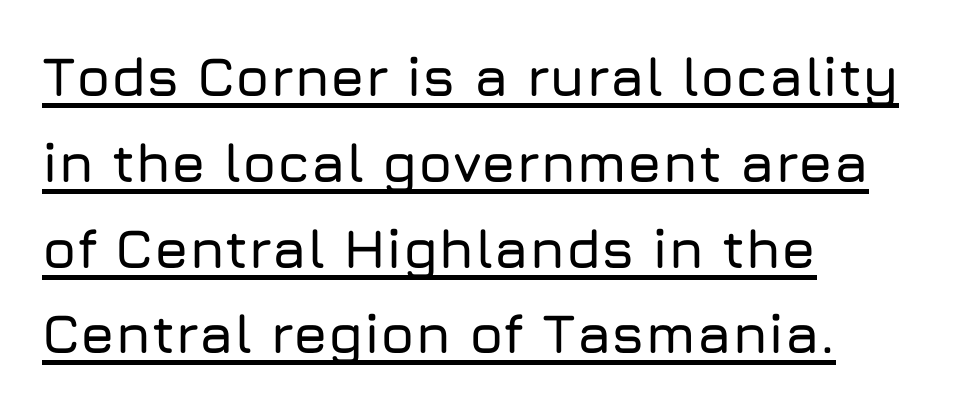
There is no visible air inserted between adjacent glyphs. The passage shown is underscored from start to finish. The type family on display is of the sans-serif kind. Do the characters align in a grid? No, the font is proportional. The type sits square on the baseline with zero lean. Each new line begins a customary step beneath the previous one.
